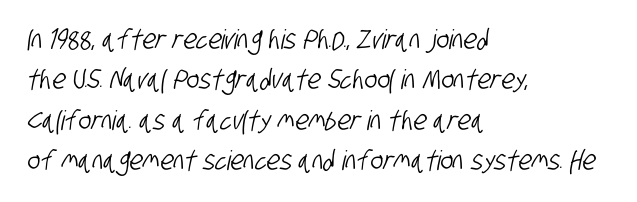
{"underline": "no", "align": "left", "line_spacing": "normal", "line_spacing_ratio": 1.5, "letter_spacing": "normal", "letter_spacing_em": 0.0, "glyph_px": 27}
